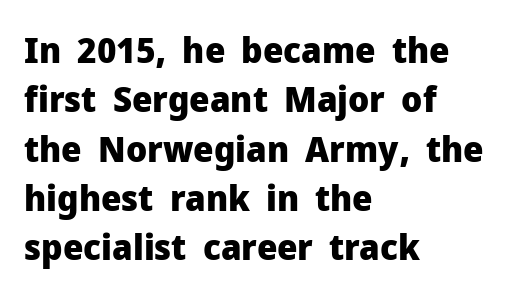
The image shows 36 px heavy sans-serif type, upright; set left-aligned, normal line spacing (1.37x), normal letter spacing, not underlined; low stroke contrast and a medium x-height.
